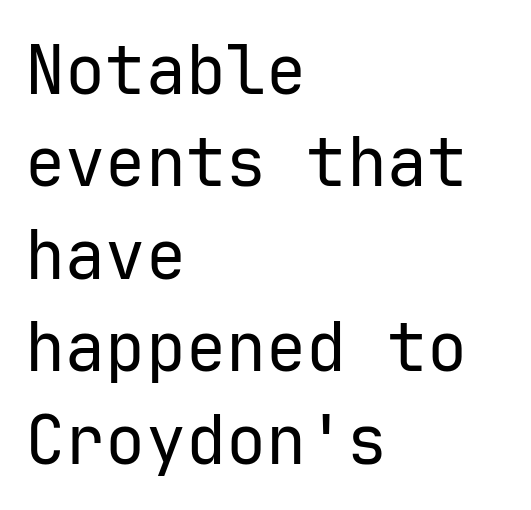
Q: Is the text bold? A: No.
Q: Is the text italic (slanted)? A: No, it is upright.
Q: Is the typeface a serif or a sans-serif typeface? A: Sans-serif.
Q: Is the text underlined? A: No.
Q: How is the paragraph aligned? A: Left-aligned.
Q: Is the spacing between letters normal or unusually wide? A: Normal.
Q: Is the spacing between lines tight, normal or loose? A: Normal.
Q: Width (condensed, normal, or wide)? A: Normal.
Q: Stroke contrast? A: Low.
Q: x-height? A: Medium.
Q: Monospaced? A: Yes.
